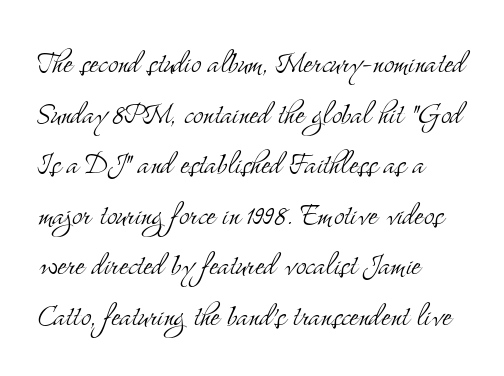
{"serif": "yes", "bold": "no", "weight": "light", "width": "condensed", "stroke_contrast": "medium", "x_height": "small", "monospaced": "no", "underline": "no", "align": "left", "line_spacing": "normal", "line_spacing_ratio": 1.33, "letter_spacing": "normal", "letter_spacing_em": 0.0, "glyph_px": 38}
